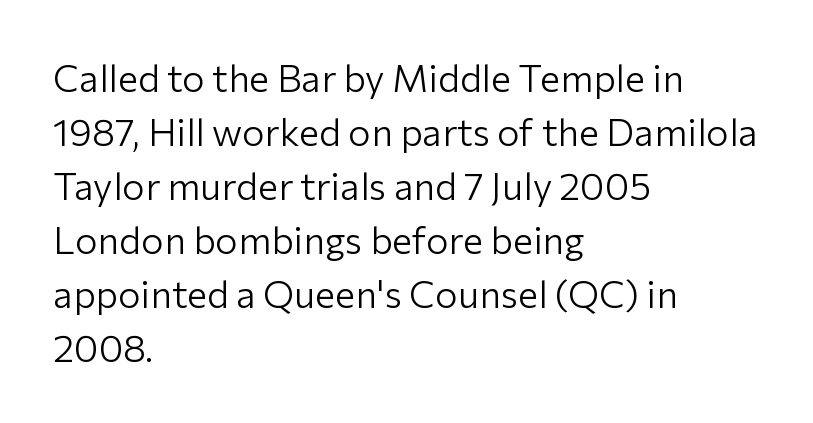
Q: Is the text bold? A: No.
Q: Is the text italic (slanted)? A: No, it is upright.
Q: Is the typeface a serif or a sans-serif typeface? A: Sans-serif.
Q: Is the text underlined? A: No.
Q: How is the paragraph aligned? A: Left-aligned.
Q: Is the spacing between letters normal or unusually wide? A: Normal.
Q: Is the spacing between lines tight, normal or loose? A: Normal.
Q: Width (condensed, normal, or wide)? A: Normal.
Q: Stroke contrast? A: Low.
Q: x-height? A: Medium.
Q: Monospaced? A: No.
